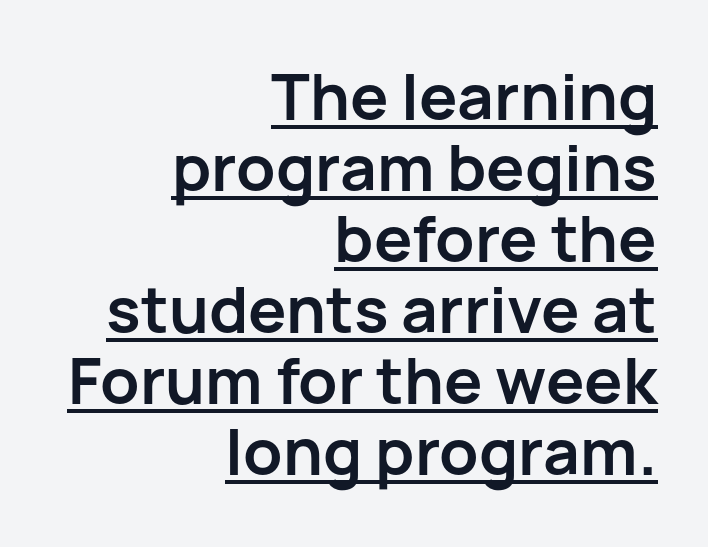
In designer terms, the underline attribute is active on this setting. The horizontal fit of the characters is conventional and even. Students, this is bold: see how much ink each stroke carries. The lettering stays uniformly vertical, giving the passage a roman look. Font category for this specimen: sans-serif. The designer dialed line spacing down below the default.
